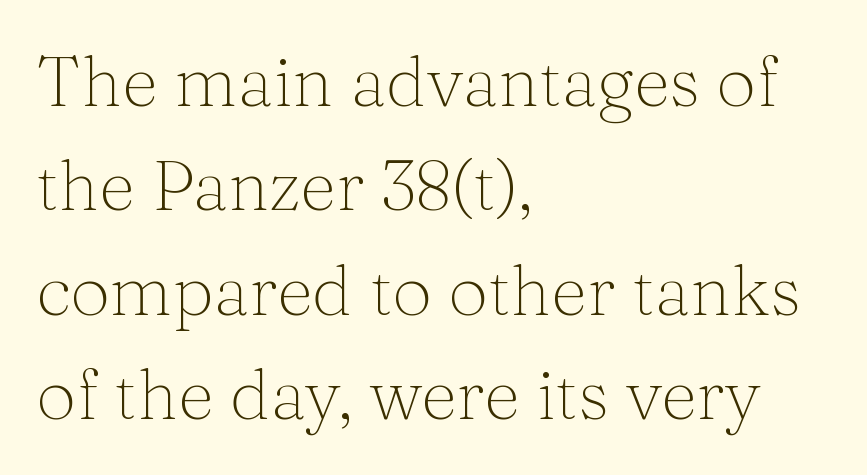
The image shows 71 px thin serif type, upright; set left-aligned, normal line spacing (1.47x), normal letter spacing, not underlined; medium stroke contrast and a medium x-height.
